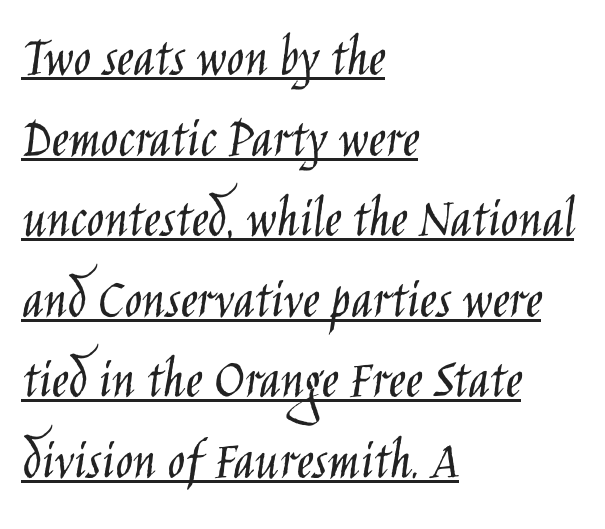
Q: Is the text bold? A: No.
Q: Is the text italic (slanted)? A: Yes.
Q: Is the typeface a serif or a sans-serif typeface? A: Sans-serif.
Q: Is the text underlined? A: Yes.
Q: How is the paragraph aligned? A: Left-aligned.
Q: Is the spacing between letters normal or unusually wide? A: Normal.
Q: Is the spacing between lines tight, normal or loose? A: Normal.
Q: Width (condensed, normal, or wide)? A: Condensed.
Q: Stroke contrast? A: Low.
Q: x-height? A: Large.
Q: Monospaced? A: No.
